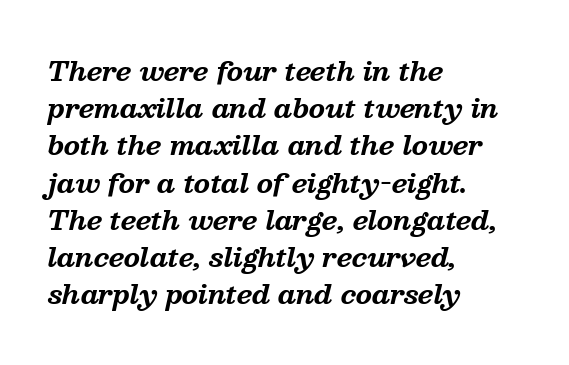
{"italic": "yes", "lean": "right", "slant_degrees": 13, "bold": "yes", "underline": "no", "align": "left", "line_spacing": "normal", "line_spacing_ratio": 1.43, "letter_spacing": "normal", "letter_spacing_em": 0.0, "glyph_px": 26}
